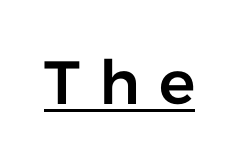
{"serif": "no", "italic": "no", "width": "normal", "stroke_contrast": "low", "x_height": "medium", "monospaced": "no", "underline": "yes", "letter_spacing": "wide", "letter_spacing_em": 0.31, "glyph_px": 61}
